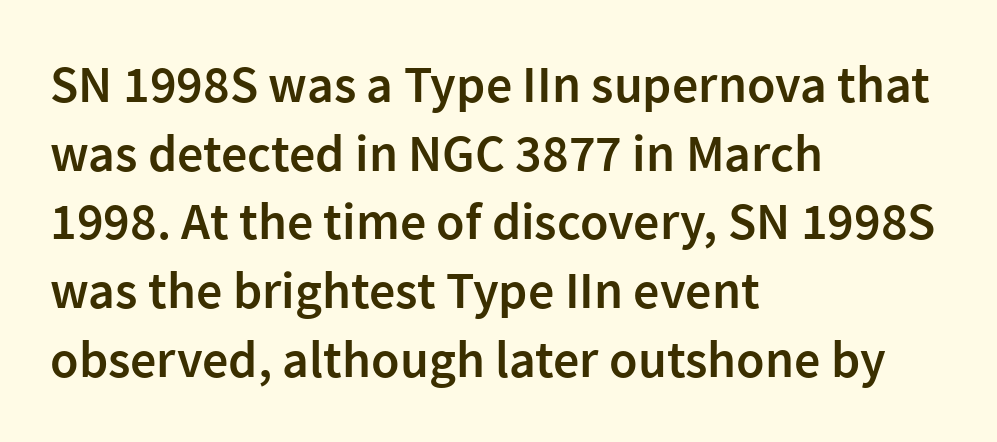
The image shows 52 px semibold sans-serif type, upright; set left-aligned, normal line spacing (1.32x), normal letter spacing, not underlined; low stroke contrast and a medium x-height.
